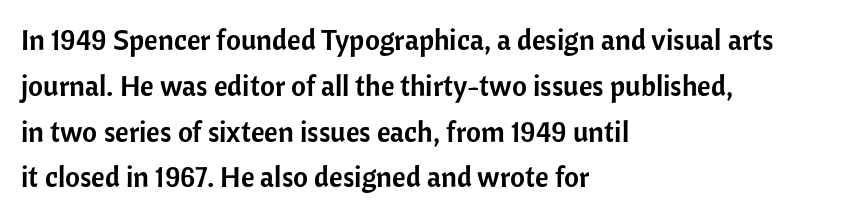
Q: Is the text italic (slanted)? A: No, it is upright.
Q: Is the typeface a serif or a sans-serif typeface? A: Sans-serif.
Q: Is the text underlined? A: No.
Q: How is the paragraph aligned? A: Left-aligned.
Q: Is the spacing between letters normal or unusually wide? A: Normal.
Q: Is the spacing between lines tight, normal or loose? A: Normal.
Q: Width (condensed, normal, or wide)? A: Normal.
Q: Stroke contrast? A: Low.
Q: x-height? A: Medium.
Q: Monospaced? A: No.
